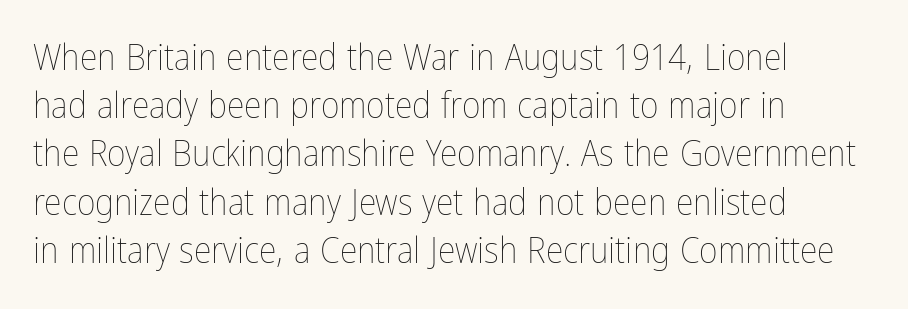
The weight tops out at a normal text grade. Notice how the passage keeps a crisp vertical edge on the left only. A typesetter would call this proportional, since set widths differ per character. The string is rendered with underlining switched off. The lettering stays uniformly vertical, giving the passage a roman look. The line-height multiplier appears to be the usual default.
